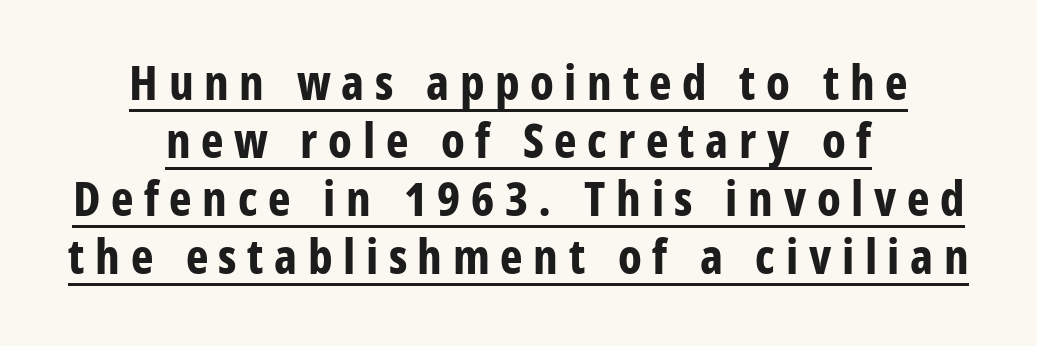
{"serif": "no", "italic": "no", "bold": "yes", "weight": "bold", "width": "condensed", "stroke_contrast": "low", "x_height": "large", "monospaced": "no", "underline": "yes", "align": "center", "line_spacing_ratio": 1.21, "letter_spacing": "wide", "letter_spacing_em": 0.22, "glyph_px": 48}
